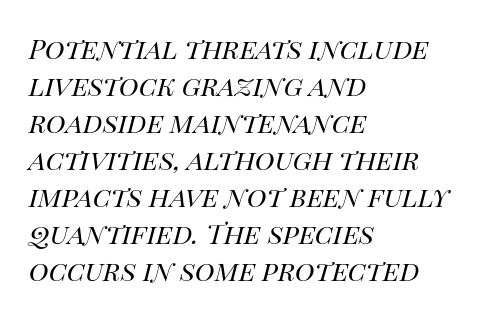
Weight class: somewhere from thin through regular. Letter spacing: default. Alignment: flush left. Whoever set this chose a conventional vertical rhythm. Anything drawn beneath the words? Only blank space.
